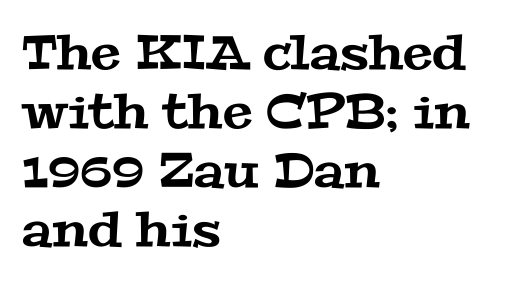
The rendering anchors every line to the left-hand side. The passage shown is typeset with a serif family. Characters follow at the spacing the type designer built in. You could not count columns in this text — the font is proportionally spaced. Plain, unruled lines of type.
